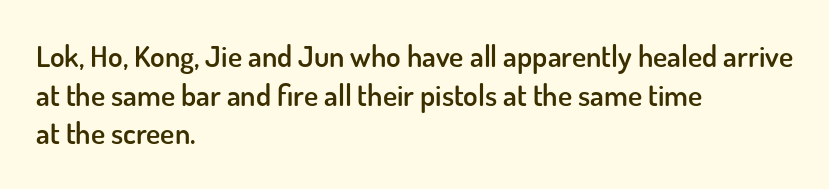
Q: Is the text bold? A: Semi-bold.
Q: Is the text italic (slanted)? A: No, it is upright.
Q: Is the typeface a serif or a sans-serif typeface? A: Sans-serif.
Q: Is the text underlined? A: No.
Q: How is the paragraph aligned? A: Left-aligned.
Q: Is the spacing between letters normal or unusually wide? A: Normal.
Q: Is the spacing between lines tight, normal or loose? A: Normal.
Q: Width (condensed, normal, or wide)? A: Normal.
Q: Stroke contrast? A: Low.
Q: x-height? A: Small.
Q: Monospaced? A: No.
